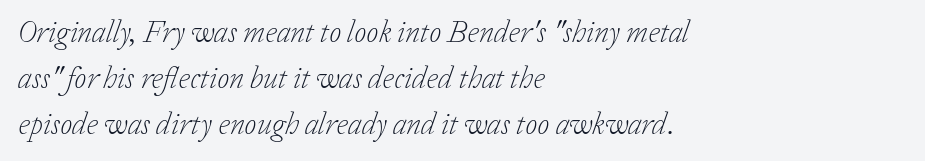
{"serif": "yes", "italic": "yes", "lean": "right", "slant_degrees": 20, "bold": "no", "weight": "light", "width": "normal", "stroke_contrast": "low", "x_height": "medium", "monospaced": "no", "underline": "no", "align": "left", "line_spacing": "normal", "line_spacing_ratio": 1.49, "letter_spacing": "normal", "letter_spacing_em": 0.0, "glyph_px": 31}
